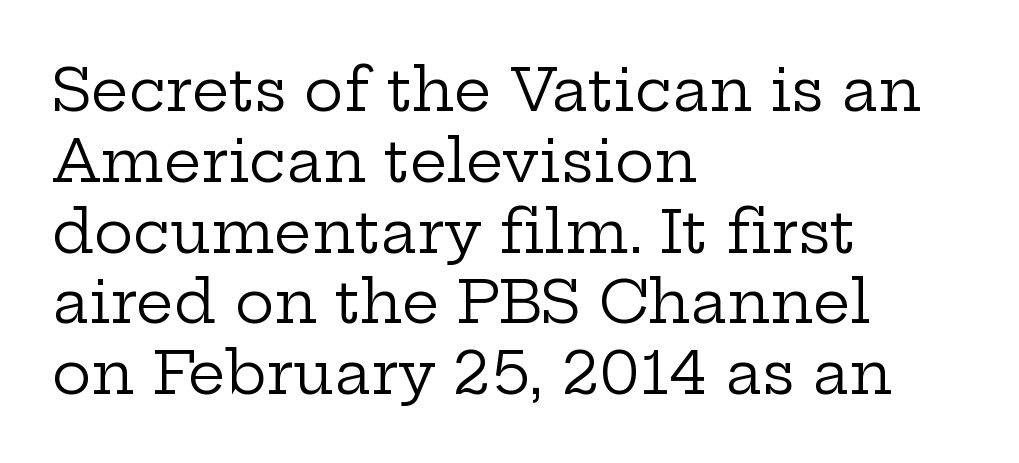
{"serif": "yes", "italic": "no", "bold": "no", "weight": "regular", "width": "wide", "stroke_contrast": "low", "x_height": "medium", "monospaced": "no", "underline": "no", "align": "left", "line_spacing_ratio": 1.2, "letter_spacing": "normal", "letter_spacing_em": 0.0, "glyph_px": 59}
